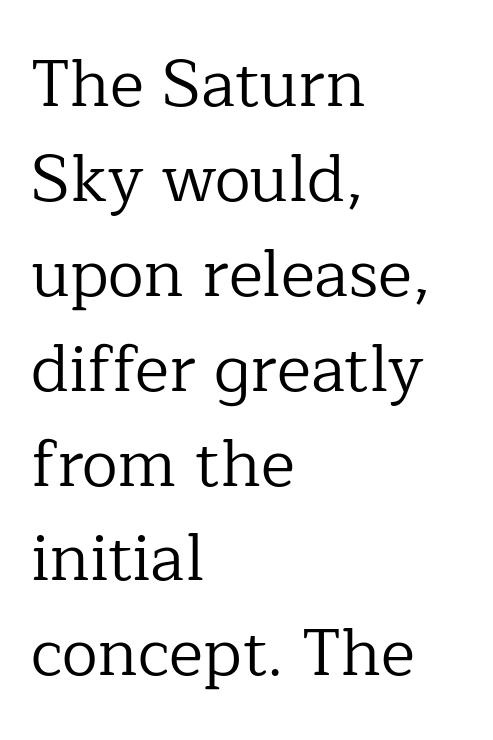
The image shows 65 px regular-weight serif type, upright; set left-aligned, normal line spacing (1.46x), normal letter spacing, not underlined; low stroke contrast and a medium x-height.
